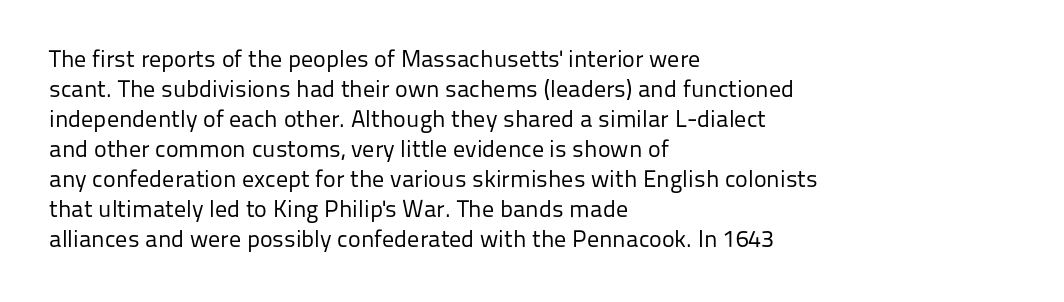
Q: Is the text bold? A: No.
Q: Is the text italic (slanted)? A: No, it is upright.
Q: Is the text underlined? A: No.
Q: How is the paragraph aligned? A: Left-aligned.
Q: Is the spacing between letters normal or unusually wide? A: Normal.
Q: Is the spacing between lines tight, normal or loose? A: Normal.
